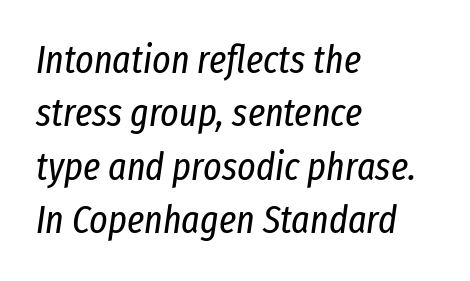
{"italic": "yes", "lean": "right", "slant_degrees": 8, "bold": "no", "weight": "regular", "width": "condensed", "stroke_contrast": "low", "x_height": "medium", "monospaced": "no", "underline": "no", "align": "left", "line_spacing": "normal", "line_spacing_ratio": 1.37, "letter_spacing": "normal", "letter_spacing_em": 0.0, "glyph_px": 39}
